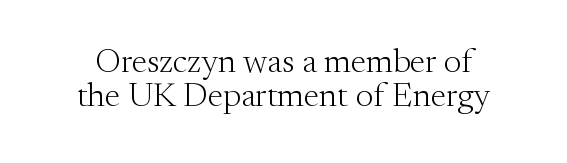
The image shows 34 px light serif type, upright; set tight line spacing (0.99x), normal letter spacing, not underlined; medium stroke contrast and a small x-height.
